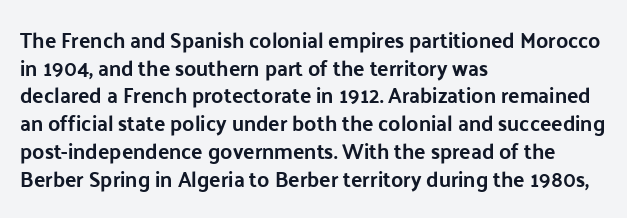
The image shows 21 px text type, upright; set left-aligned, normal line spacing (1.32x), normal letter spacing, not underlined.
